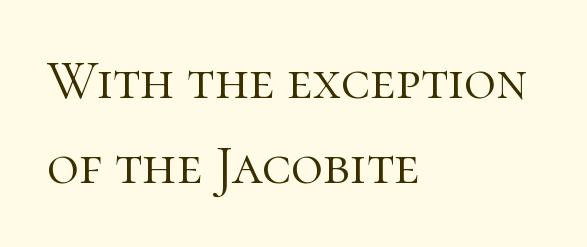
This is the regular roman posture of the typeface. The passage shown is typed in a proportional face where columns would drift. Notice how the passage keeps a crisp vertical edge on the left only. Bare-footed words on every line. No letter is thick-stroked: the sample isn't bold.
